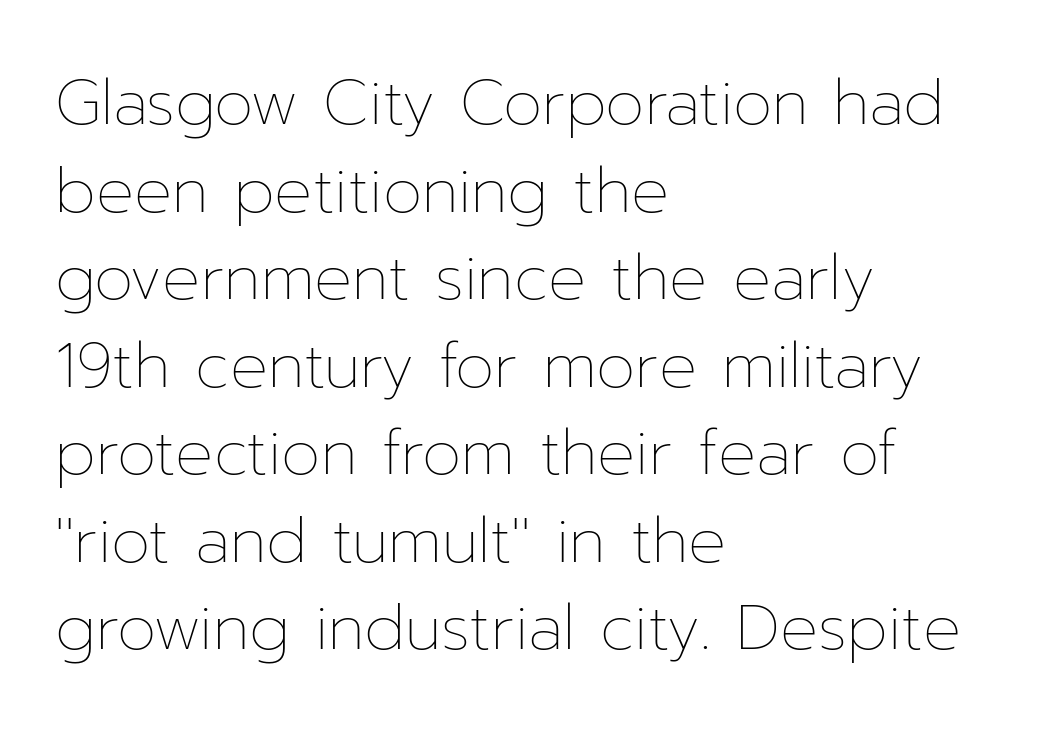
The image shows 63 px thin type, upright; set left-aligned, normal line spacing (1.39x), normal letter spacing, not underlined; low stroke contrast and a medium x-height.
